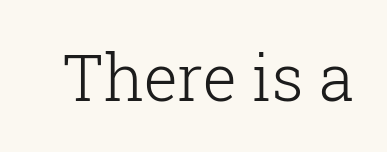
Inter-character spacing is left at the font's built-in metrics. This sample uses a serif face. No chunkiness to these letters — they're not bold. Vertical strokes here are truly vertical. Clear beneath every line of the passage.
